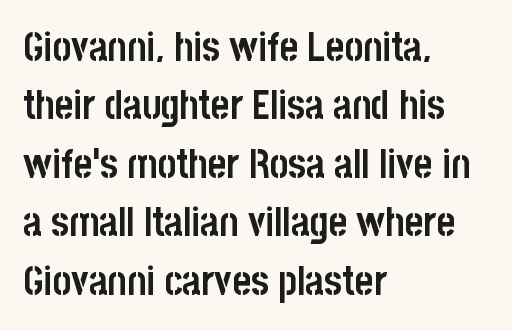
The image shows 40 px semibold, condensed sans-serif type, upright; set left-aligned, normal line spacing (1.46x), normal letter spacing, not underlined; low stroke contrast and a large x-height.
